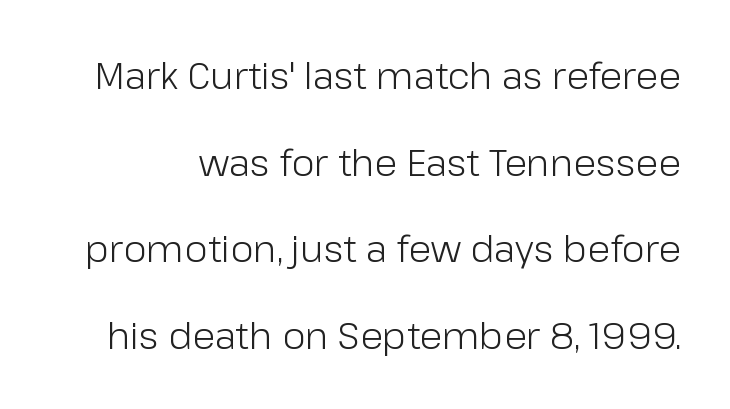
Q: Is the text bold? A: No.
Q: Is the text italic (slanted)? A: No, it is upright.
Q: Is the typeface a serif or a sans-serif typeface? A: Sans-serif.
Q: Is the text underlined? A: No.
Q: Is the spacing between letters normal or unusually wide? A: Normal.
Q: Is the spacing between lines tight, normal or loose? A: Loose.
Q: Width (condensed, normal, or wide)? A: Normal.
Q: Stroke contrast? A: Low.
Q: x-height? A: Medium.
Q: Monospaced? A: No.
